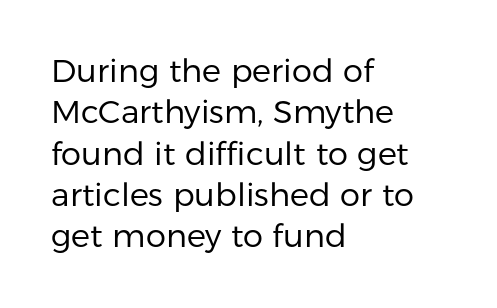
Q: Is the text bold? A: No.
Q: Is the text italic (slanted)? A: No, it is upright.
Q: Is the typeface a serif or a sans-serif typeface? A: Sans-serif.
Q: Is the text underlined? A: No.
Q: How is the paragraph aligned? A: Left-aligned.
Q: Is the spacing between letters normal or unusually wide? A: Normal.
Q: Is the spacing between lines tight, normal or loose? A: Normal.
Q: Width (condensed, normal, or wide)? A: Normal.
Q: Stroke contrast? A: Low.
Q: x-height? A: Medium.
Q: Monospaced? A: No.
